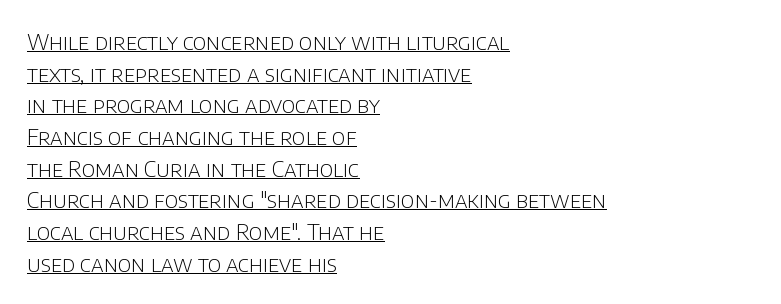
The image shows 22 px text type, upright; set left-aligned, normal line spacing (1.44x), normal letter spacing, underlined.
